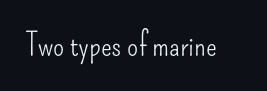
{"serif": "no", "italic": "no", "bold": "no", "weight": "light", "width": "condensed", "stroke_contrast": "low", "x_height": "small", "monospaced": "no", "underline": "no", "letter_spacing": "normal", "letter_spacing_em": 0.0, "glyph_px": 32}
